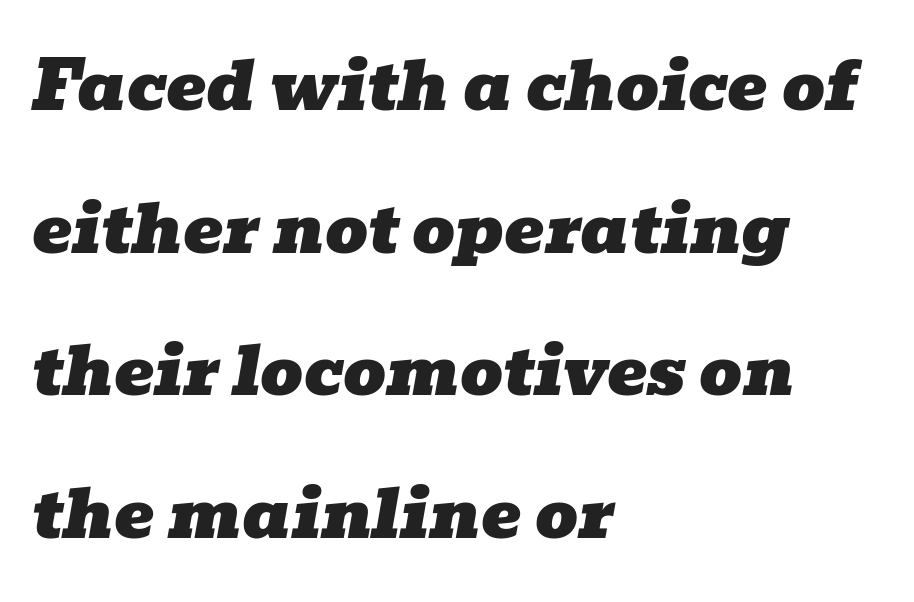
Left-aligned paragraph, ragged on the right. Every character sits at an angle, as italics do. Letters rest on an invisible, unmarked baseline. Looks like regular typesetting: each glyph gets only the width it needs. Caption: standard tracking, unaltered. Look at the bottom of the vertical strokes: they flare into serifs here.
